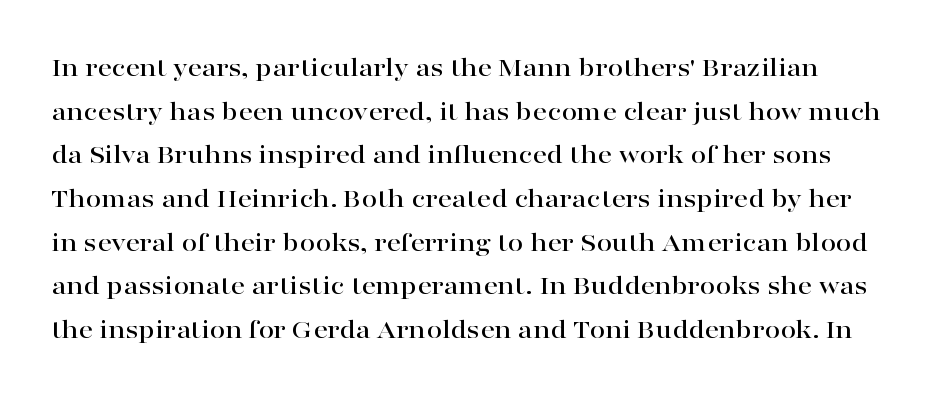
{"serif": "yes", "italic": "no", "width": "wide", "stroke_contrast": "high", "x_height": "medium", "monospaced": "no", "underline": "no", "line_spacing": "normal", "line_spacing_ratio": 1.56, "letter_spacing": "normal", "letter_spacing_em": 0.0, "glyph_px": 28}
